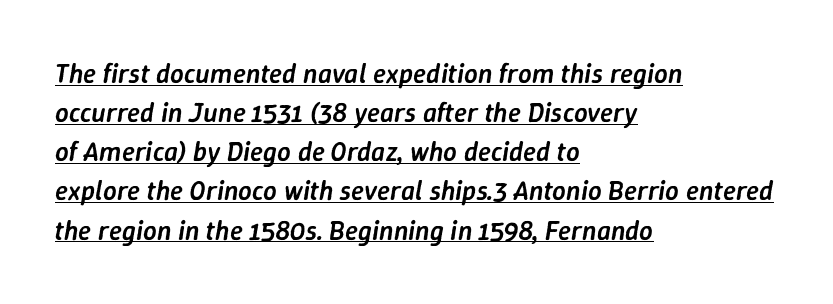
The image shows 27 px text type, italic (leaning right); set left-aligned, normal line spacing (1.45x), normal letter spacing, underlined.
